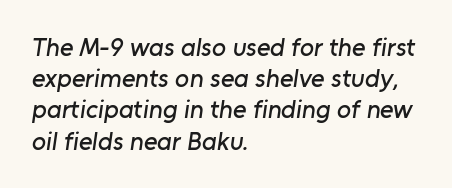
The passage is arranged the way most books set body copy — flush left. A clean baseline with only descenders dipping below it. Honestly, the letter spacing is just normal — you wouldn't notice it.
